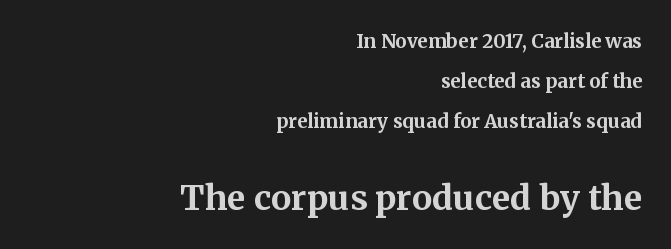
Short note: letters normally spaced. This sample has the flowing, uneven cadence of proportional lettering. Here the second block reads like a headline and the first like body copy. As a designer I'd log this as weight 700, bold.
